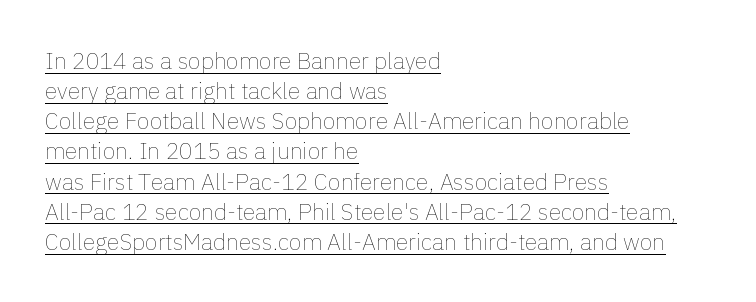
Q: Is the text bold? A: No.
Q: Is the text italic (slanted)? A: No, it is upright.
Q: Is the text underlined? A: Yes.
Q: How is the paragraph aligned? A: Left-aligned.
Q: Is the spacing between letters normal or unusually wide? A: Normal.
Q: Is the spacing between lines tight, normal or loose? A: Normal.
